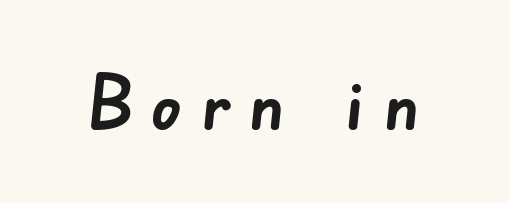
Q: Is the text bold? A: Yes.
Q: Is the typeface a serif or a sans-serif typeface? A: Sans-serif.
Q: Is the text underlined? A: No.
Q: Is the spacing between letters normal or unusually wide? A: Unusually wide.
Q: Width (condensed, normal, or wide)? A: Normal.
Q: Stroke contrast? A: Low.
Q: x-height? A: Small.
Q: Monospaced? A: No.
